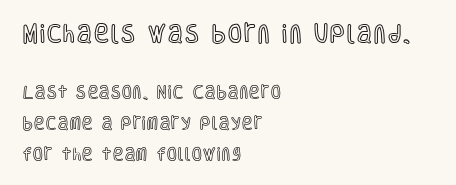
Q: Is the text italic (slanted)? A: No, it is upright.
Q: Is the text underlined? A: No.
Q: How is the paragraph aligned? A: Left-aligned.
Q: Is the spacing between lines tight, normal or loose? A: Loose.
Q: Which block of text is set in a larger size, the first (top) or the second (bottom)? A: The first (top) one.
